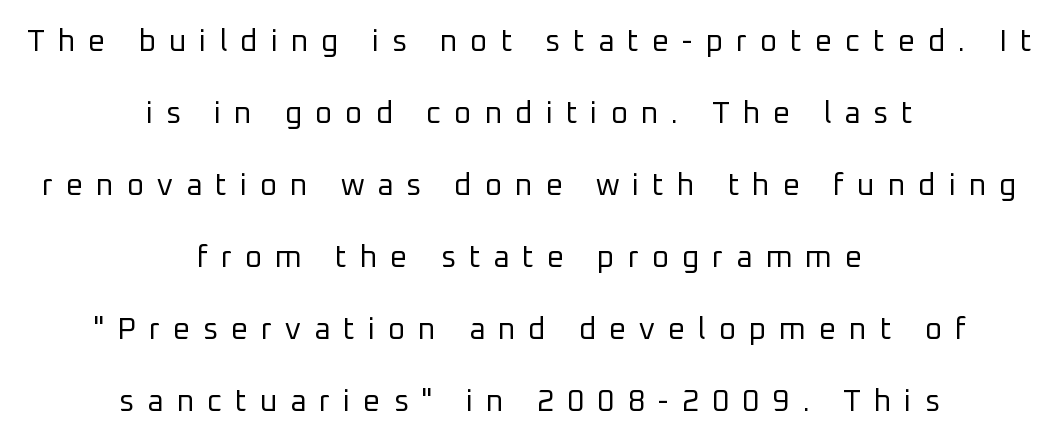
Q: Is the text bold? A: No.
Q: Is the text italic (slanted)? A: No, it is upright.
Q: Is the typeface a serif or a sans-serif typeface? A: Sans-serif.
Q: Is the text underlined? A: No.
Q: How is the paragraph aligned? A: Centered.
Q: Is the spacing between letters normal or unusually wide? A: Unusually wide.
Q: Is the spacing between lines tight, normal or loose? A: Loose.
Q: Width (condensed, normal, or wide)? A: Normal.
Q: Stroke contrast? A: Low.
Q: x-height? A: Medium.
Q: Monospaced? A: No.
